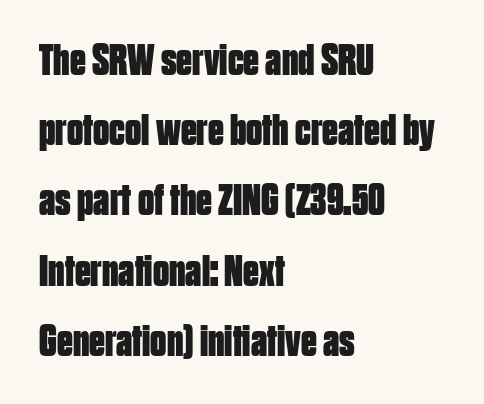
You'd pick this weight for a headline — it's a proper bold. Do the characters align in a grid? No, the font is proportional. The lines are quadded left. Descenders hang freely into open space. Standard letterfit; no display-style spreading of the glyphs.
